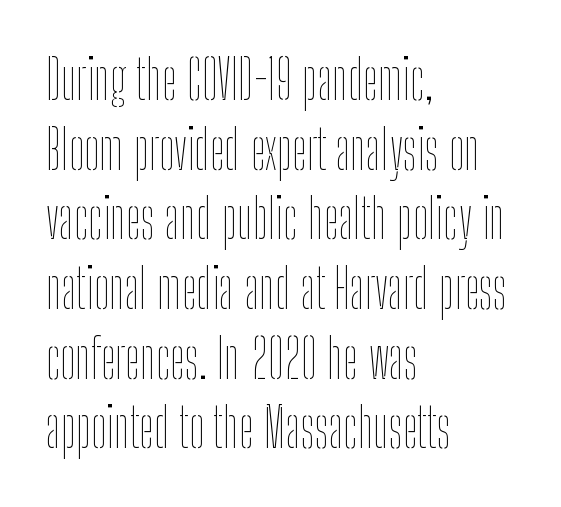
Q: Is the text bold? A: No.
Q: Is the text italic (slanted)? A: No, it is upright.
Q: Is the text underlined? A: No.
Q: How is the paragraph aligned? A: Left-aligned.
Q: Is the spacing between letters normal or unusually wide? A: Normal.
Q: Is the spacing between lines tight, normal or loose? A: Normal.
Q: Width (condensed, normal, or wide)? A: Condensed.
Q: Stroke contrast? A: Low.
Q: x-height? A: Medium.
Q: Monospaced? A: No.
